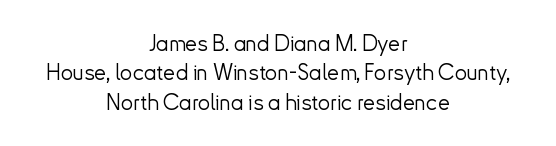
Q: Is the text bold? A: No.
Q: Is the text italic (slanted)? A: No, it is upright.
Q: Is the text underlined? A: No.
Q: How is the paragraph aligned? A: Centered.
Q: Is the spacing between letters normal or unusually wide? A: Normal.
Q: Is the spacing between lines tight, normal or loose? A: Normal.
